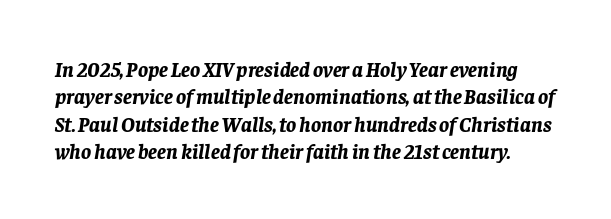
{"italic": "yes", "lean": "right", "slant_degrees": 8, "bold": "yes", "underline": "no", "line_spacing": "normal", "line_spacing_ratio": 1.3, "letter_spacing": "normal", "letter_spacing_em": 0.0, "glyph_px": 21}
